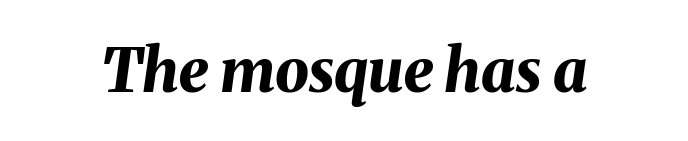
Q: Is the text bold? A: Yes.
Q: Is the text italic (slanted)? A: Yes, it leans right by about 8 degrees.
Q: Is the text underlined? A: No.
Q: Is the spacing between letters normal or unusually wide? A: Normal.
Q: Width (condensed, normal, or wide)? A: Normal.
Q: Stroke contrast? A: Medium.
Q: x-height? A: Medium.
Q: Monospaced? A: No.
